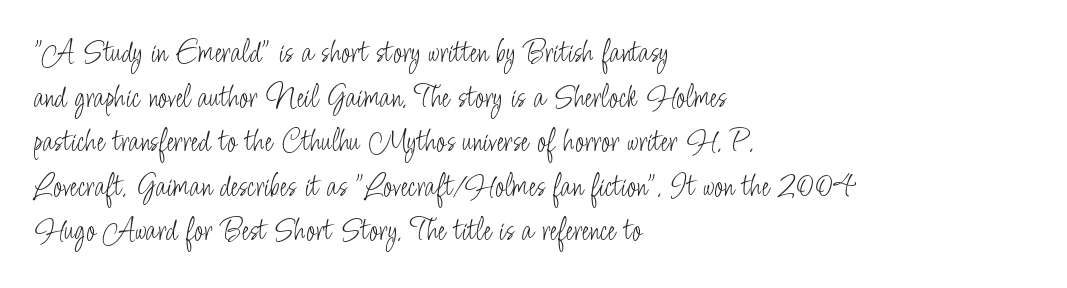
Q: Is the text bold? A: No.
Q: Is the text italic (slanted)? A: Yes.
Q: Is the typeface a serif or a sans-serif typeface? A: Sans-serif.
Q: Is the text underlined? A: No.
Q: How is the paragraph aligned? A: Left-aligned.
Q: Is the spacing between letters normal or unusually wide? A: Normal.
Q: Is the spacing between lines tight, normal or loose? A: Normal.
Q: Width (condensed, normal, or wide)? A: Condensed.
Q: Stroke contrast? A: Low.
Q: x-height? A: Small.
Q: Monospaced? A: No.
